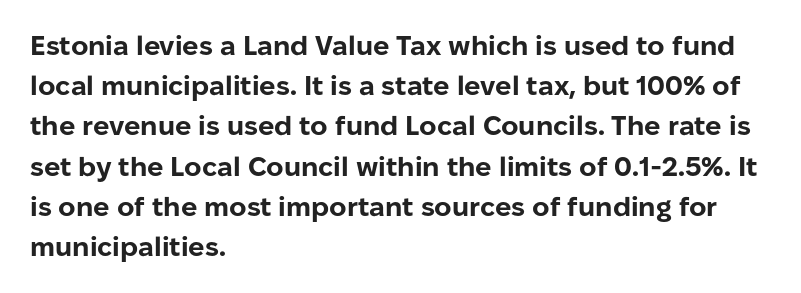
{"italic": "no", "bold": "yes", "underline": "no", "align": "left", "line_spacing": "normal", "line_spacing_ratio": 1.49, "letter_spacing": "normal", "letter_spacing_em": 0.0, "glyph_px": 27}
